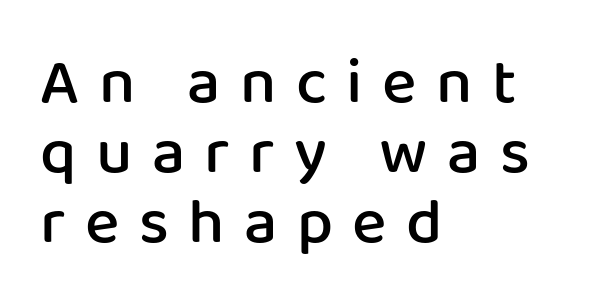
Q: Is the text bold? A: Semi-bold.
Q: Is the text italic (slanted)? A: No, it is upright.
Q: Is the typeface a serif or a sans-serif typeface? A: Sans-serif.
Q: Is the text underlined? A: No.
Q: How is the paragraph aligned? A: Left-aligned.
Q: Is the spacing between letters normal or unusually wide? A: Unusually wide.
Q: Is the spacing between lines tight, normal or loose? A: Tight.
Q: Width (condensed, normal, or wide)? A: Normal.
Q: Stroke contrast? A: Low.
Q: x-height? A: Medium.
Q: Monospaced? A: No.
